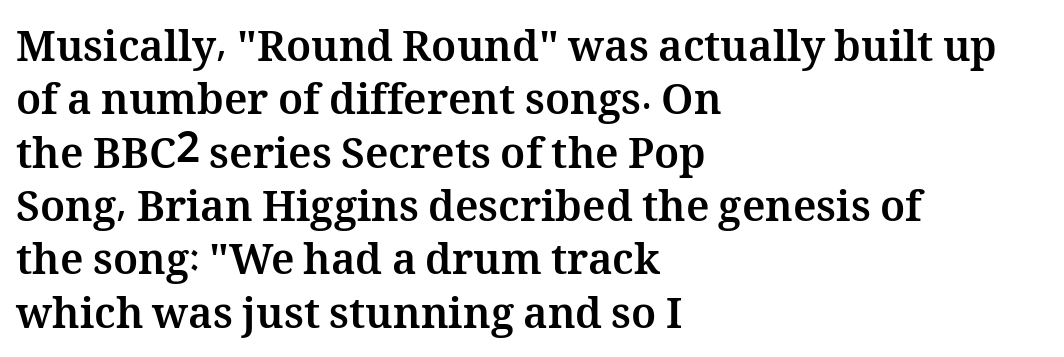
The rendering uses a bold face; every stroke is thick and dark. The rag falls on the right side of this text block. A clean baseline with only descenders dipping below it. These lines were composed using upright roman letters. Notice how descenders clear the ascenders below comfortably — that's standard leading. Short note: letters normally spaced.
